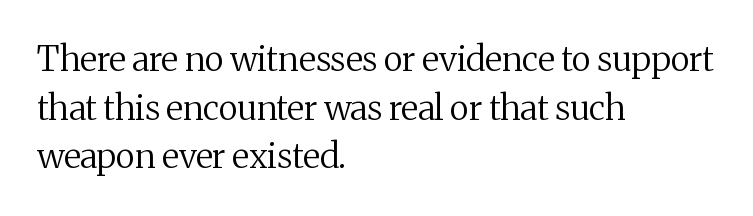
{"serif": "yes", "italic": "no", "bold": "no", "weight": "regular", "width": "normal", "stroke_contrast": "medium", "x_height": "medium", "monospaced": "no", "underline": "no", "align": "left", "line_spacing": "normal", "line_spacing_ratio": 1.43, "letter_spacing": "normal", "letter_spacing_em": 0.0, "glyph_px": 34}
